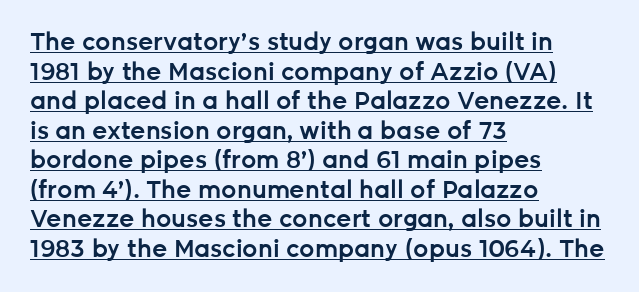
Is the letter spacing exaggerated? No — it looks like the ordinary default. Style check: upright. Bold? Not quite — semibold, heavier than regular but stopping short. The rag falls on the right side of this text block. Beneath each row of characters lies a ruled line.
